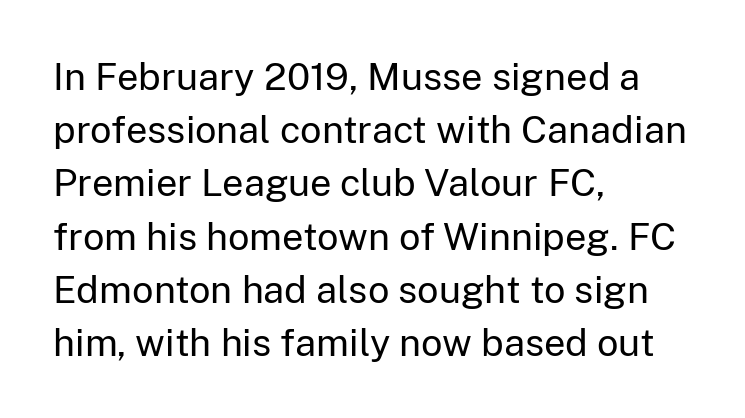
Each letter keeps its own natural width here, so spacing adapts to shape. This rendering leaves character spacing at its baseline value. Leading matches the norm, producing a regular column. Posture: upright roman.
